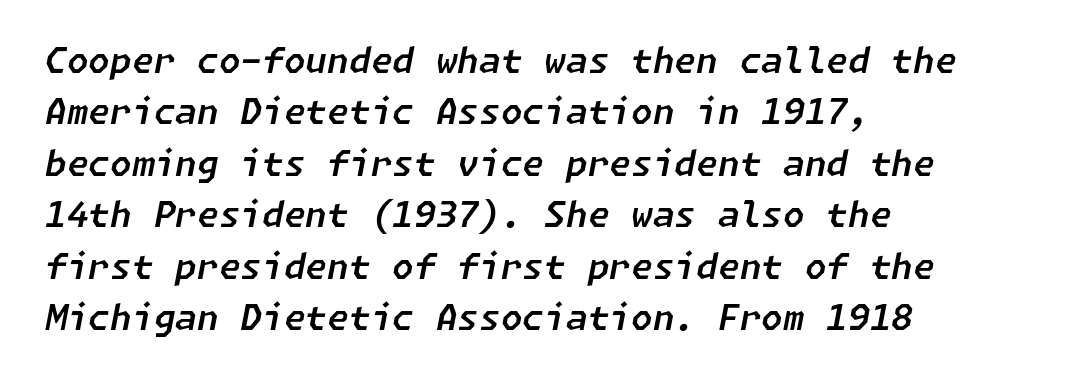
How are the letters spaced? Ordinarily, with no added tracking. Unmarked baselines from the first word to the last. Style check: oblique. A typesetter would call this leading conventional body-copy spacing.
